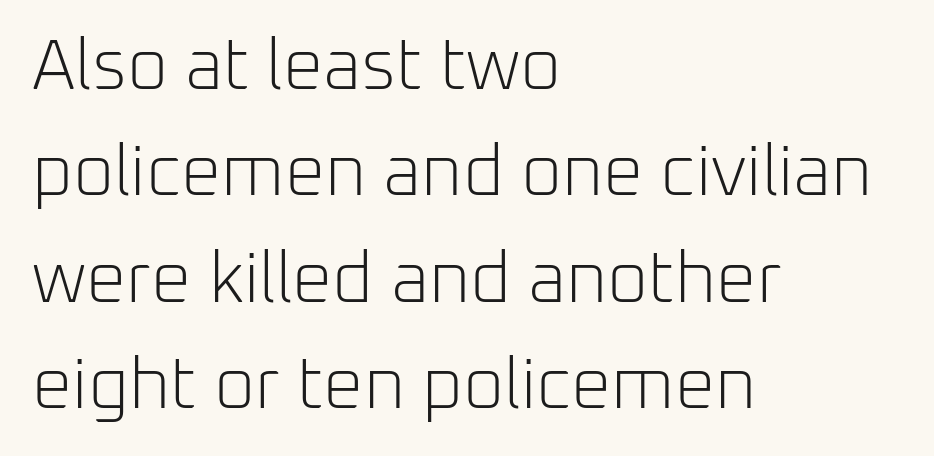
{"serif": "no", "italic": "no", "bold": "no", "weight": "light", "width": "normal", "stroke_contrast": "low", "x_height": "medium", "monospaced": "no", "underline": "no", "align": "left", "line_spacing": "normal", "line_spacing_ratio": 1.5, "letter_spacing": "normal", "letter_spacing_em": 0.0, "glyph_px": 71}
